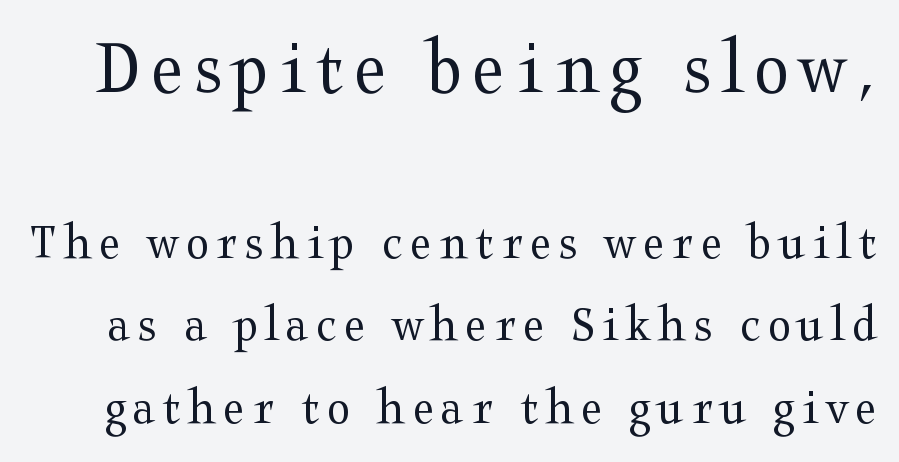
The image shows 80 px regular-weight, wide serif type, upright; set normal line spacing (1.56x), not underlined; the first (top) block is 1.51x larger; medium stroke contrast and a medium x-height.
